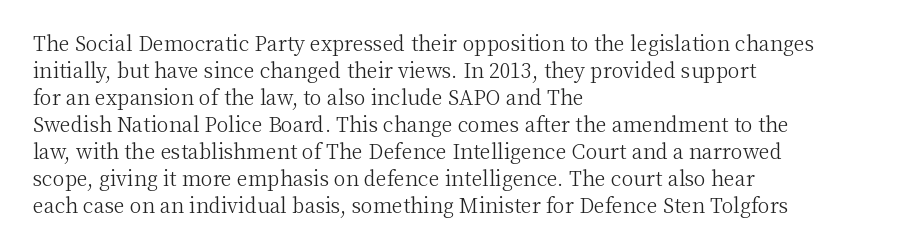
This sample uses an upright cut, with every glyph sitting square on the baseline. Reading down the column, the eye jumps a familiar distance to each next line. The horizontal fit of the characters is conventional and even. This is not heavy type; no bold has been used.
